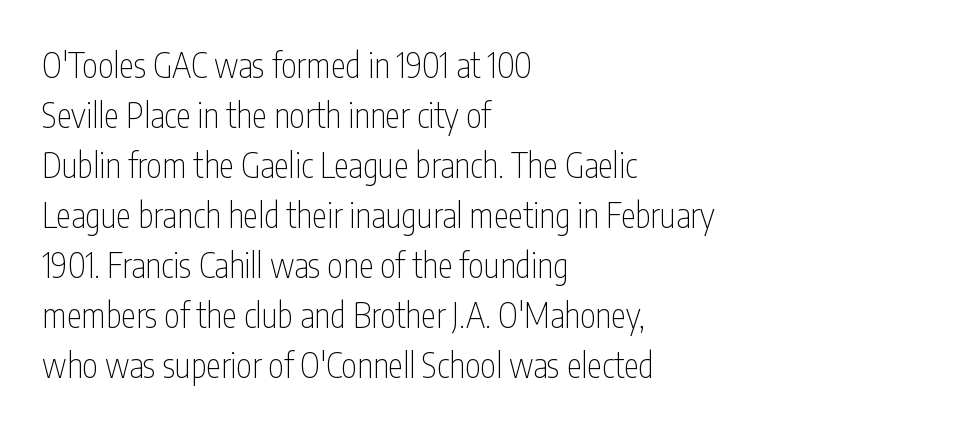
The image shows 34 px thin, condensed sans-serif type, upright; set left-aligned, normal line spacing (1.47x), normal letter spacing, not underlined; low stroke contrast and a medium x-height.
